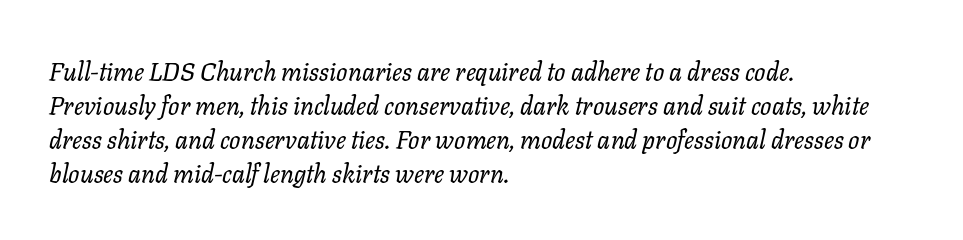
{"italic": "yes", "lean": "right", "slant_degrees": 11, "bold": "no", "underline": "no", "align": "left", "line_spacing": "normal", "line_spacing_ratio": 1.36, "letter_spacing": "normal", "letter_spacing_em": 0.0, "glyph_px": 25}
